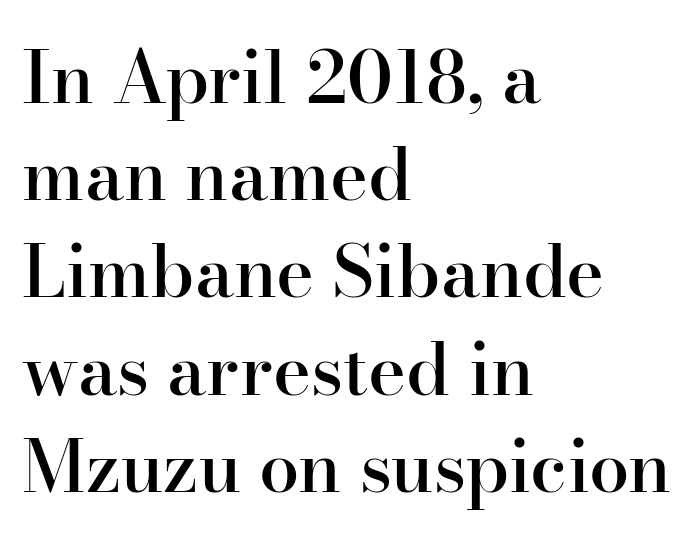
Q: Is the text bold? A: Semi-bold.
Q: Is the text italic (slanted)? A: No, it is upright.
Q: Is the typeface a serif or a sans-serif typeface? A: Serif.
Q: Is the text underlined? A: No.
Q: How is the paragraph aligned? A: Left-aligned.
Q: Is the spacing between letters normal or unusually wide? A: Normal.
Q: Is the spacing between lines tight, normal or loose? A: Normal.
Q: Width (condensed, normal, or wide)? A: Normal.
Q: Stroke contrast? A: High.
Q: x-height? A: Small.
Q: Monospaced? A: No.
